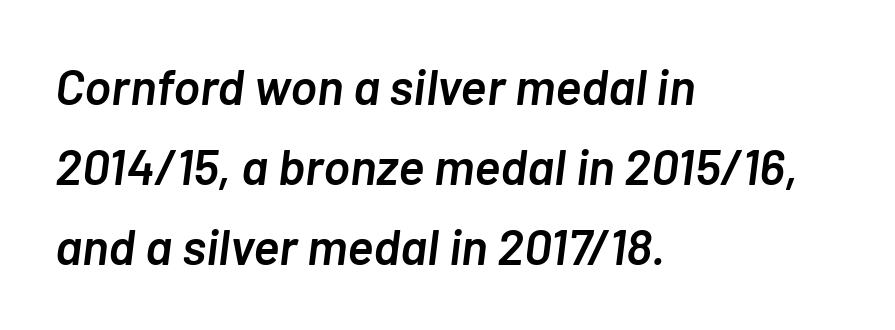
{"italic": "yes", "lean": "right", "slant_degrees": 7, "bold": "semi", "weight": "semibold", "width": "normal", "stroke_contrast": "low", "x_height": "medium", "monospaced": "no", "underline": "no", "align": "left", "line_spacing": "normal", "line_spacing_ratio": 1.6, "letter_spacing": "normal", "letter_spacing_em": 0.0, "glyph_px": 50}
